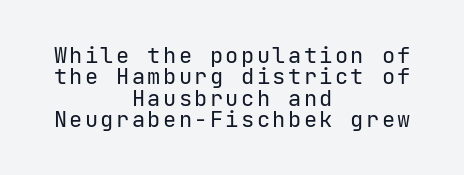
Compared with typical paragraphs, the rows here are closer together. This rendering features lettering with no underline. Vertical stems look standard width or narrower in stroke. Tall strokes in this sample are plumb rather than angled.
